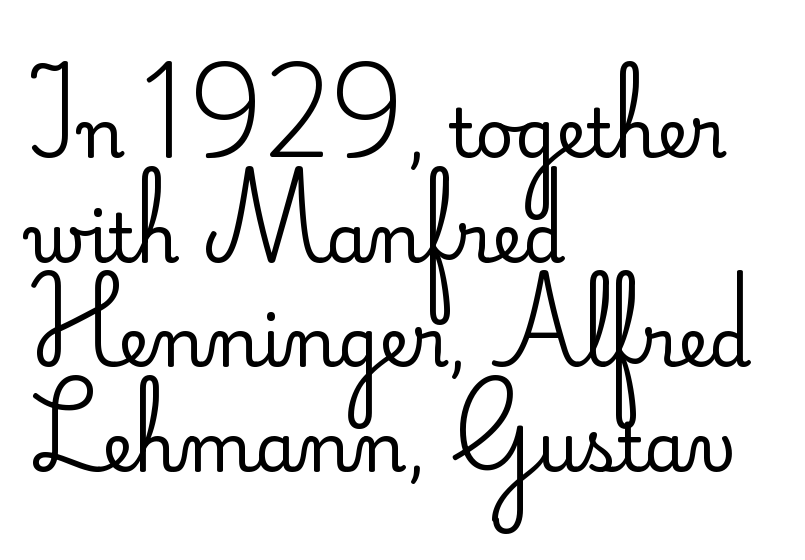
Q: Is the text bold? A: No.
Q: Is the text italic (slanted)? A: No, it is upright.
Q: Is the typeface a serif or a sans-serif typeface? A: Sans-serif.
Q: Is the text underlined? A: No.
Q: How is the paragraph aligned? A: Left-aligned.
Q: Is the spacing between letters normal or unusually wide? A: Normal.
Q: Is the spacing between lines tight, normal or loose? A: Normal.
Q: Width (condensed, normal, or wide)? A: Normal.
Q: Stroke contrast? A: Low.
Q: x-height? A: Small.
Q: Monospaced? A: No.
